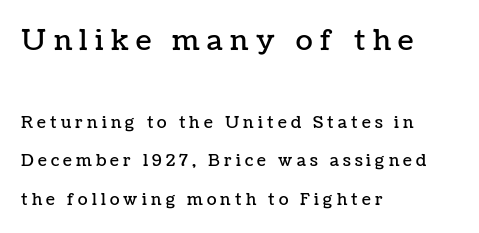
Typeset ragged right — the left edge is the straight one. Quick note: not italic, upright. Compare the two chunks: the upper has the greater cap height. The passage shown stacks its lines with a broad gap.
